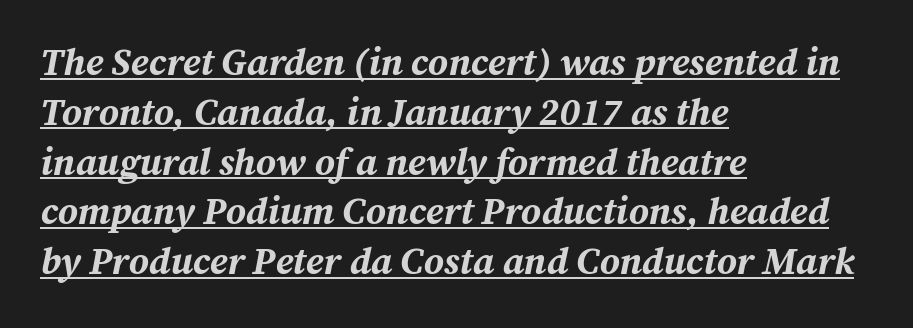
{"italic": "yes", "lean": "right", "slant_degrees": 12, "bold": "yes", "weight": "bold", "width": "normal", "stroke_contrast": "medium", "x_height": "medium", "monospaced": "no", "underline": "yes", "align": "left", "line_spacing": "normal", "line_spacing_ratio": 1.31, "letter_spacing": "normal", "letter_spacing_em": 0.0, "glyph_px": 38}
